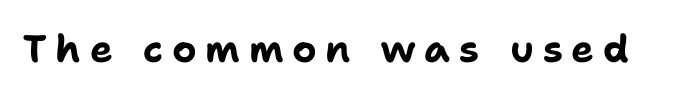
Q: Is the text bold? A: Yes.
Q: Is the text italic (slanted)? A: No, it is upright.
Q: Is the typeface a serif or a sans-serif typeface? A: Sans-serif.
Q: Is the text underlined? A: No.
Q: Is the spacing between letters normal or unusually wide? A: Unusually wide.
Q: Width (condensed, normal, or wide)? A: Normal.
Q: Stroke contrast? A: Low.
Q: x-height? A: Medium.
Q: Monospaced? A: No.
